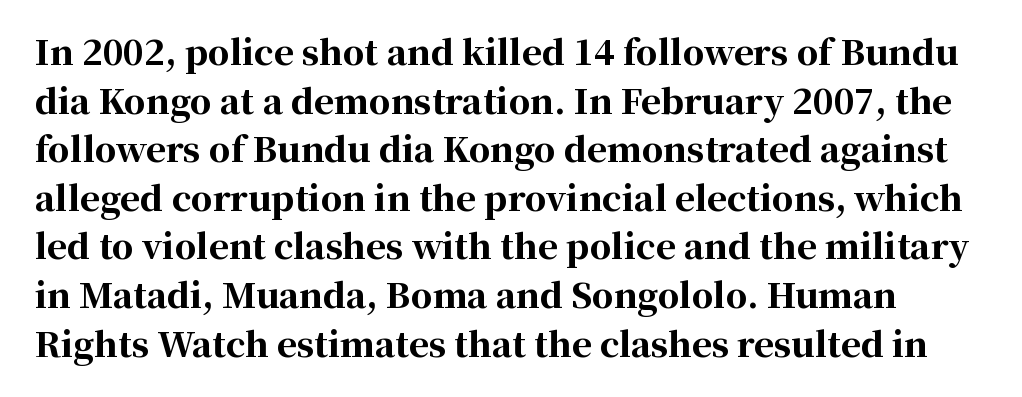
Q: Is the text bold? A: Yes.
Q: Is the text italic (slanted)? A: No, it is upright.
Q: Is the typeface a serif or a sans-serif typeface? A: Serif.
Q: Is the text underlined? A: No.
Q: Is the spacing between letters normal or unusually wide? A: Normal.
Q: Is the spacing between lines tight, normal or loose? A: Normal.
Q: Width (condensed, normal, or wide)? A: Normal.
Q: Stroke contrast? A: High.
Q: x-height? A: Medium.
Q: Monospaced? A: No.
